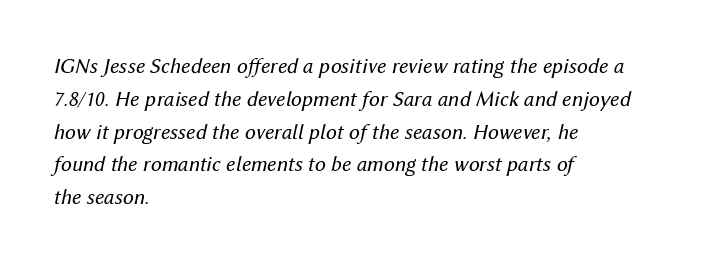
Q: Is the text bold? A: No.
Q: Is the text italic (slanted)? A: Yes, it leans right by about 12 degrees.
Q: Is the text underlined? A: No.
Q: How is the paragraph aligned? A: Left-aligned.
Q: Is the spacing between letters normal or unusually wide? A: Normal.
Q: Is the spacing between lines tight, normal or loose? A: Normal.
